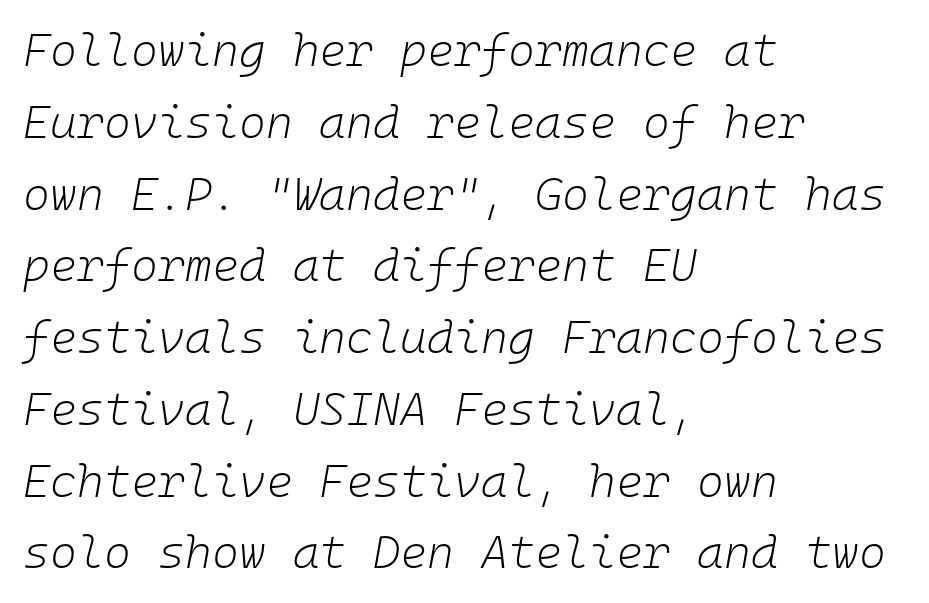
Q: Is the text bold? A: No.
Q: Is the text italic (slanted)? A: Yes, it leans right by about 10 degrees.
Q: Is the text underlined? A: No.
Q: How is the paragraph aligned? A: Left-aligned.
Q: Is the spacing between letters normal or unusually wide? A: Normal.
Q: Is the spacing between lines tight, normal or loose? A: Normal.
Q: Width (condensed, normal, or wide)? A: Normal.
Q: Stroke contrast? A: Low.
Q: x-height? A: Medium.
Q: Monospaced? A: Yes.
